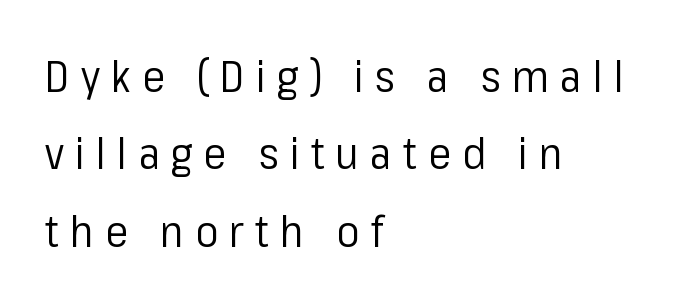
Q: Is the text bold? A: No.
Q: Is the text italic (slanted)? A: No, it is upright.
Q: Is the typeface a serif or a sans-serif typeface? A: Sans-serif.
Q: Is the text underlined? A: No.
Q: How is the paragraph aligned? A: Left-aligned.
Q: Is the spacing between letters normal or unusually wide? A: Unusually wide.
Q: Width (condensed, normal, or wide)? A: Normal.
Q: Stroke contrast? A: Low.
Q: x-height? A: Medium.
Q: Monospaced? A: No.
